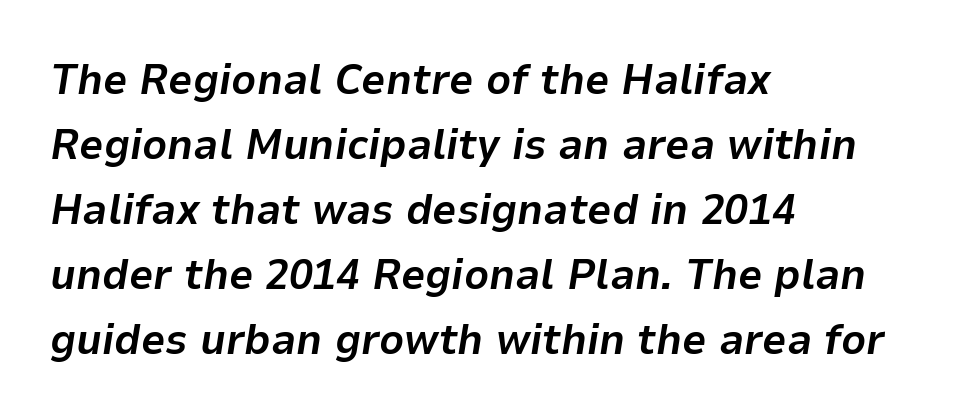
Q: Is the text bold? A: Yes.
Q: Is the text italic (slanted)? A: Yes, it leans right by about 9 degrees.
Q: Is the text underlined? A: No.
Q: How is the paragraph aligned? A: Left-aligned.
Q: Is the spacing between letters normal or unusually wide? A: Normal.
Q: Is the spacing between lines tight, normal or loose? A: Normal.
Q: Width (condensed, normal, or wide)? A: Normal.
Q: Stroke contrast? A: Low.
Q: x-height? A: Medium.
Q: Monospaced? A: No.
